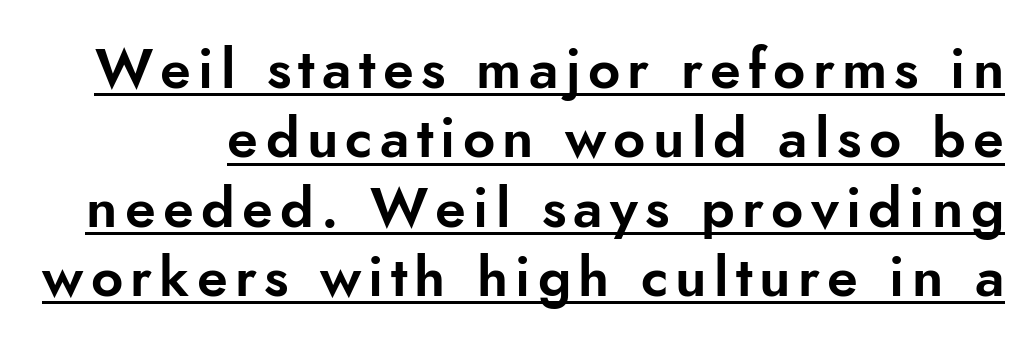
Somebody hit Ctrl+U on this one — the words are underlined. Does the lettering tilt? It doesn't — this is upright. Note the varied advance widths — an 'i' is clearly narrower than an 'm'. Typographically, this falls in the sans-serif category.
